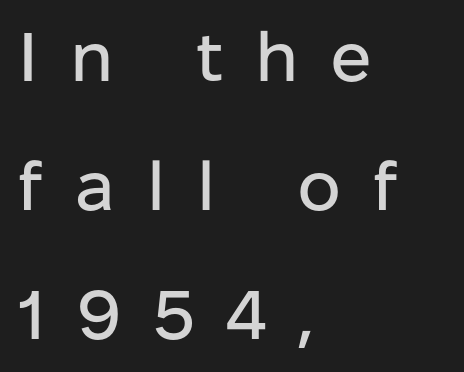
{"serif": "no", "italic": "no", "width": "normal", "stroke_contrast": "low", "x_height": "medium", "monospaced": "no", "underline": "no", "align": "left", "line_spacing_ratio": 1.87, "letter_spacing": "wide", "letter_spacing_em": 0.46, "glyph_px": 69}
